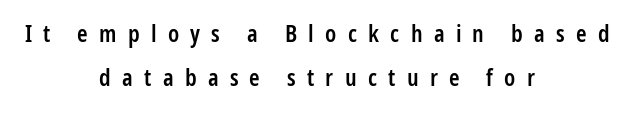
The image shows 24 px text type, upright; set centered, line spacing 1.85x, unusually wide letter spacing (+0.47 em), not underlined.
